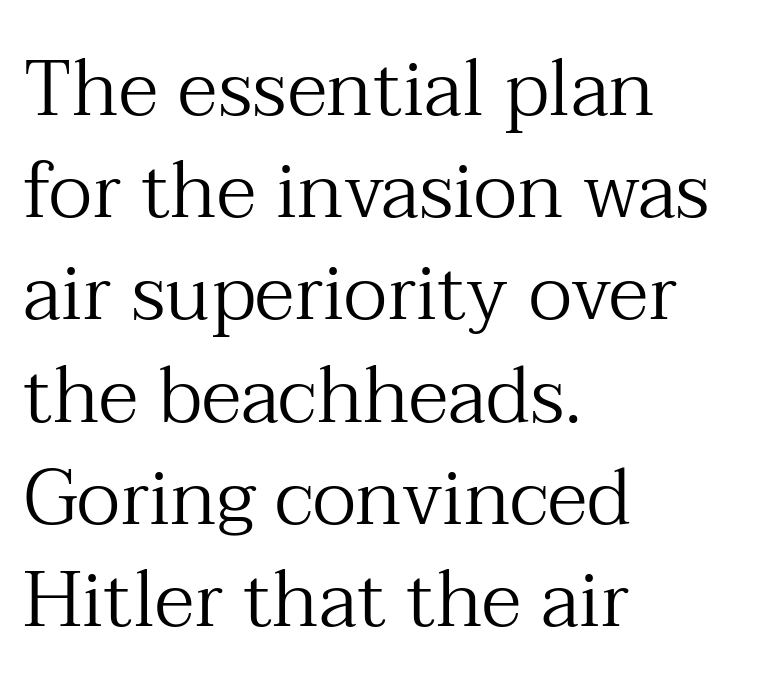
The image shows 78 px regular-weight serif type, upright; set left-aligned, normal line spacing (1.31x), normal letter spacing, not underlined; medium stroke contrast and a medium x-height.
